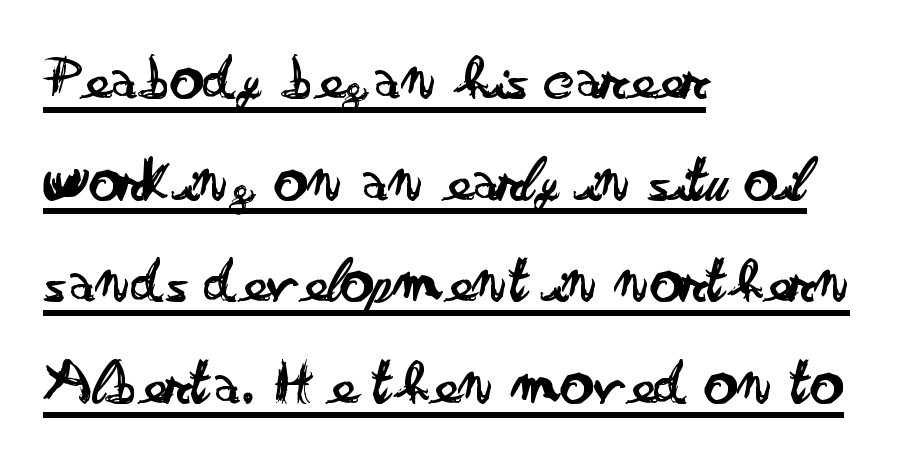
The image shows 66 px regular-weight, wide sans-serif type, upright; set left-aligned, normal line spacing (1.54x), normal letter spacing, underlined; low stroke contrast and a small x-height.
